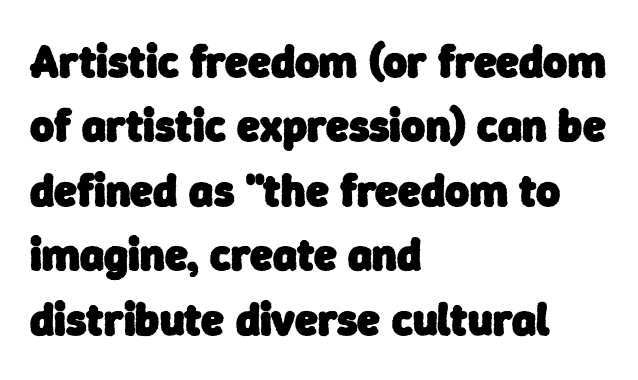
Q: Is the text bold? A: Yes.
Q: Is the typeface a serif or a sans-serif typeface? A: Sans-serif.
Q: Is the text underlined? A: No.
Q: How is the paragraph aligned? A: Left-aligned.
Q: Is the spacing between letters normal or unusually wide? A: Normal.
Q: Is the spacing between lines tight, normal or loose? A: Normal.
Q: Width (condensed, normal, or wide)? A: Normal.
Q: Stroke contrast? A: Low.
Q: x-height? A: Medium.
Q: Monospaced? A: No.
